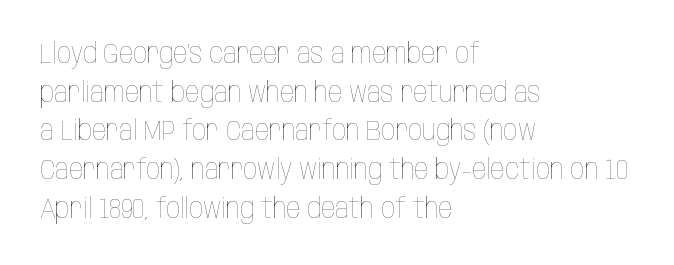
A roman cut, with each character standing at attention. Standard letterfit; no display-style spreading of the glyphs. This rendering uses left alignment, leaving the right contour irregular. This sample has the flowing, uneven cadence of proportional lettering. The leading is moderate, giving the passage an even texture. The zone under the glyphs is completely vacant.
